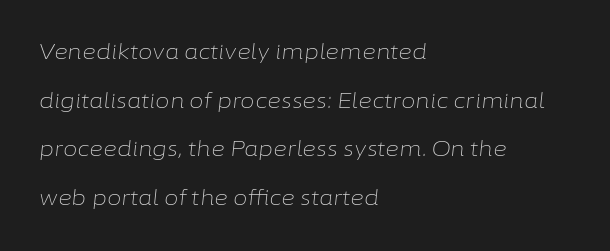
The image shows 21 px text type, italic (leaning right); set left-aligned, loose line spacing (2.32x), normal letter spacing, not underlined.
